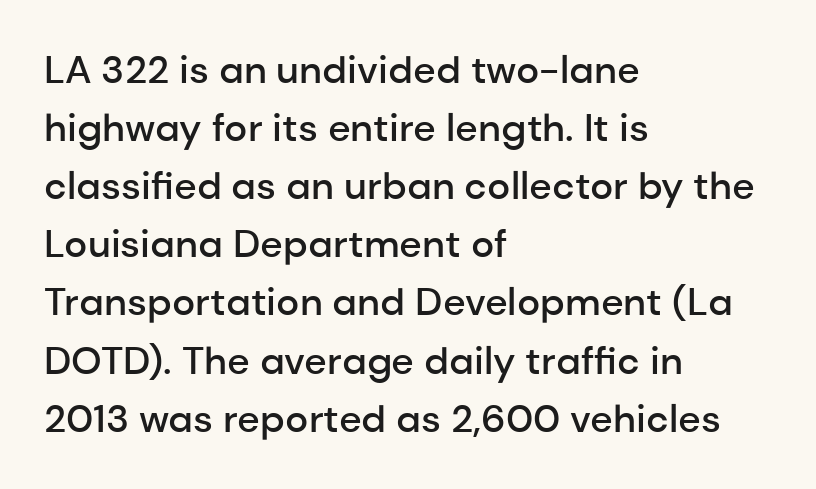
The image shows 39 px semibold sans-serif type, upright; set left-aligned, normal line spacing (1.49x), normal letter spacing, not underlined; low stroke contrast and a medium x-height.
